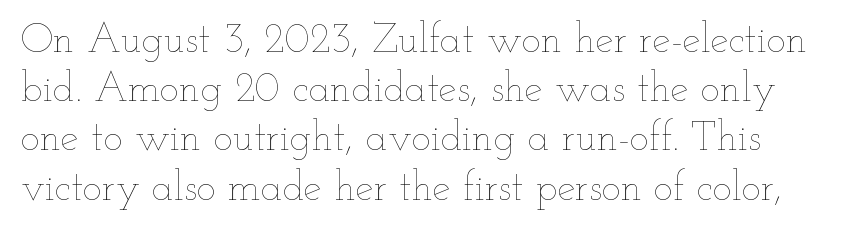
The image shows 41 px thin, wide type, upright; set line spacing 1.2x, normal letter spacing, not underlined; low stroke contrast and a small x-height.
